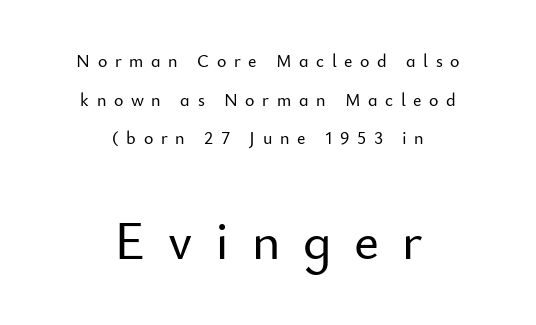
{"serif": "no", "italic": "no", "width": "normal", "stroke_contrast": "low", "x_height": "small", "monospaced": "no", "underline": "no", "align": "center", "line_spacing": "loose", "line_spacing_ratio": 2.14, "letter_spacing": "wide", "letter_spacing_em": 0.42, "larger_block": "second", "size_ratio": 3.0, "glyph_px": 54}
